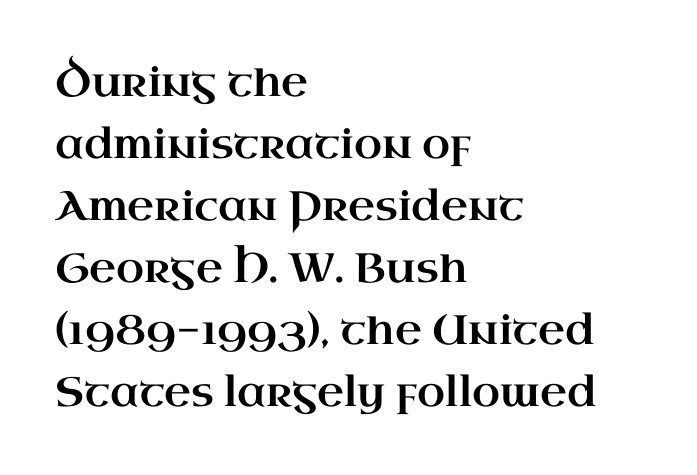
Q: Is the text italic (slanted)? A: No, it is upright.
Q: Is the typeface a serif or a sans-serif typeface? A: Serif.
Q: Is the text underlined? A: No.
Q: How is the paragraph aligned? A: Left-aligned.
Q: Is the spacing between letters normal or unusually wide? A: Normal.
Q: Is the spacing between lines tight, normal or loose? A: Normal.
Q: Width (condensed, normal, or wide)? A: Wide.
Q: Stroke contrast? A: High.
Q: x-height? A: Small.
Q: Monospaced? A: No.
